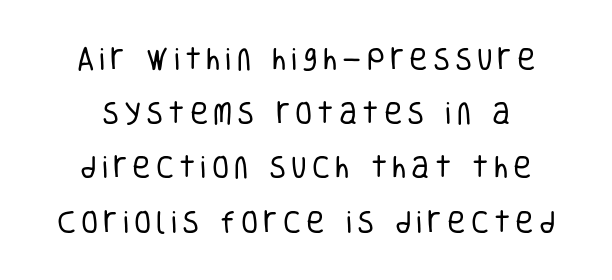
Each word looks stretched out because of the extra space between its letters. The font sits on the lighter half of the weight spectrum, regular included. Every character sits straight up, as roman type does. Has an underline been added? It has not. The vertical gap from one line to the next is large.
